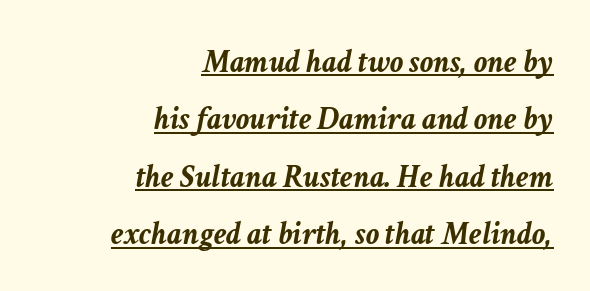
The image shows 33 px semibold type, italic (leaning right); set right-aligned, line spacing 1.74x, normal letter spacing, underlined; low stroke contrast and a medium x-height.
